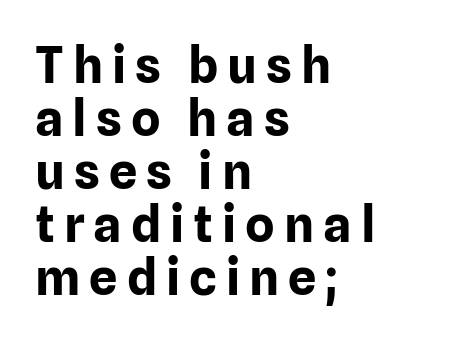
The image shows 50 px bold sans-serif type, upright; set left-aligned, tight line spacing (1.06x), not underlined; low stroke contrast and a medium x-height.
